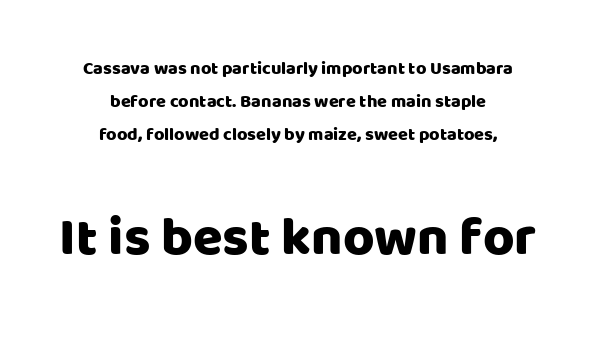
Anything drawn beneath the words? Only blank space. The face used here is a sans, in the tradition of grotesques and geometrics. Teacher's note: observe the equal gaps on both sides — that is centered alignment. The face used here appears at its bigger size in the lower chunk. This sample has the flowing, uneven cadence of proportional lettering. If you drew a line through each stem, it would be perfectly vertical.
